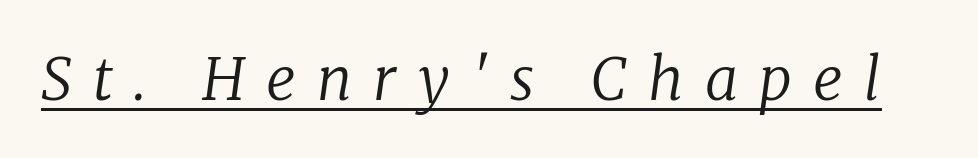
{"serif": "yes", "italic": "yes", "lean": "right", "slant_degrees": 8, "bold": "no", "weight": "regular", "width": "normal", "stroke_contrast": "low", "x_height": "medium", "monospaced": "no", "underline": "yes", "letter_spacing": "wide", "letter_spacing_em": 0.36, "glyph_px": 59}
